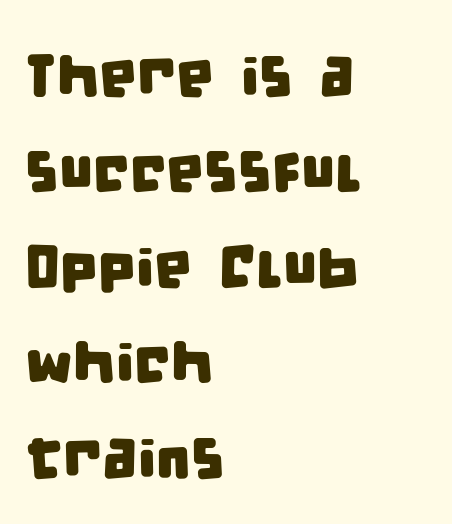
You could not count columns in this text — the font is proportionally spaced. This rendering features lettering with no underline. Leading matches the norm, producing a regular column. A classic flush-left, rag-right setting is used for this passage.
